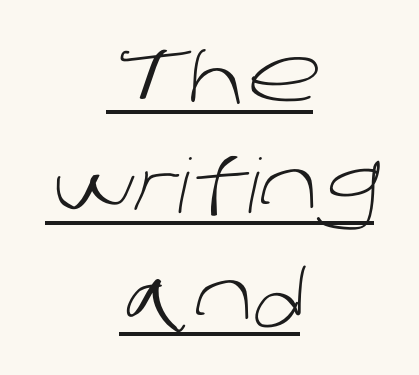
Q: Is the text bold? A: No.
Q: Is the typeface a serif or a sans-serif typeface? A: Sans-serif.
Q: Is the text underlined? A: Yes.
Q: How is the paragraph aligned? A: Centered.
Q: Is the spacing between letters normal or unusually wide? A: Normal.
Q: Is the spacing between lines tight, normal or loose? A: Normal.
Q: Width (condensed, normal, or wide)? A: Normal.
Q: Stroke contrast? A: Low.
Q: x-height? A: Large.
Q: Monospaced? A: No.
